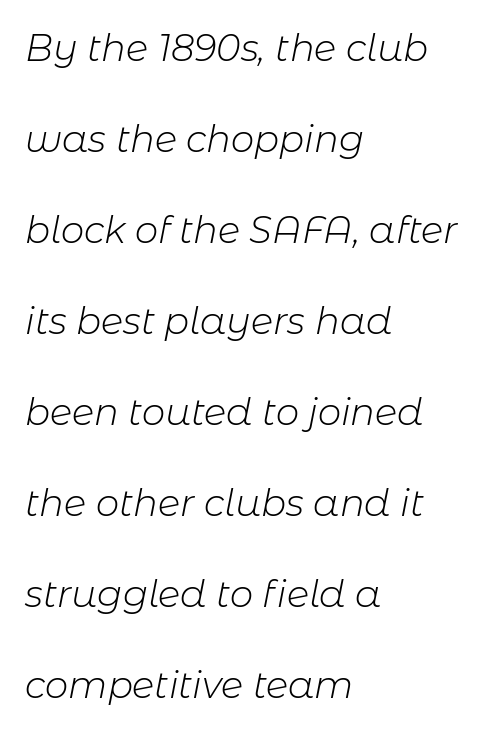
Q: Is the text bold? A: No.
Q: Is the text italic (slanted)? A: Yes, it leans right by about 11 degrees.
Q: Is the text underlined? A: No.
Q: How is the paragraph aligned? A: Left-aligned.
Q: Is the spacing between letters normal or unusually wide? A: Normal.
Q: Is the spacing between lines tight, normal or loose? A: Loose.
Q: Width (condensed, normal, or wide)? A: Normal.
Q: Stroke contrast? A: Low.
Q: x-height? A: Medium.
Q: Monospaced? A: No.
